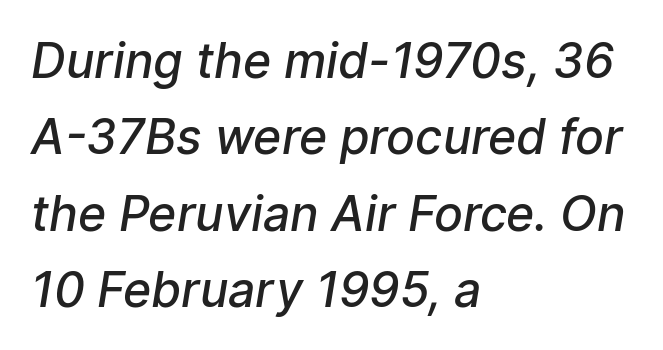
{"serif": "no", "bold": "semi", "weight": "semibold", "width": "normal", "stroke_contrast": "low", "x_height": "medium", "monospaced": "no", "underline": "no", "align": "left", "line_spacing": "normal", "line_spacing_ratio": 1.59, "letter_spacing": "normal", "letter_spacing_em": 0.0, "glyph_px": 48}
